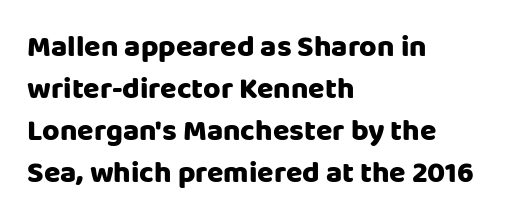
The image shows 30 px sans-serif type, upright; set left-aligned, normal line spacing (1.4x), normal letter spacing, not underlined; low stroke contrast and a large x-height.
